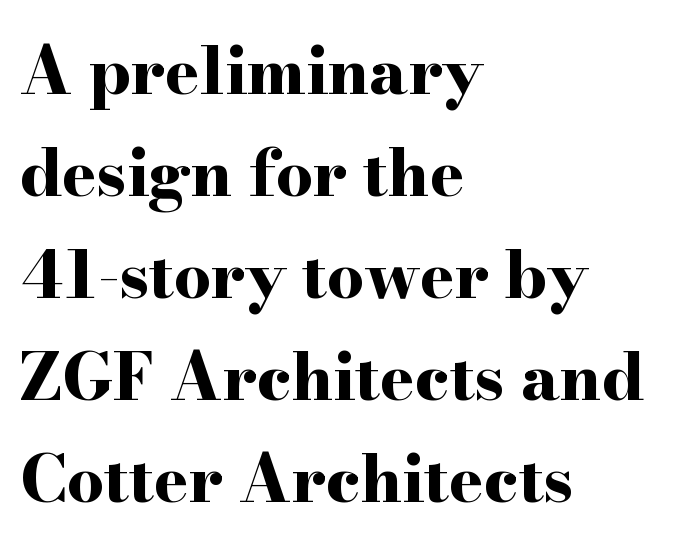
The image shows 65 px bold, wide serif type, upright; set left-aligned, normal line spacing (1.57x), normal letter spacing, not underlined; high stroke contrast and a small x-height.
